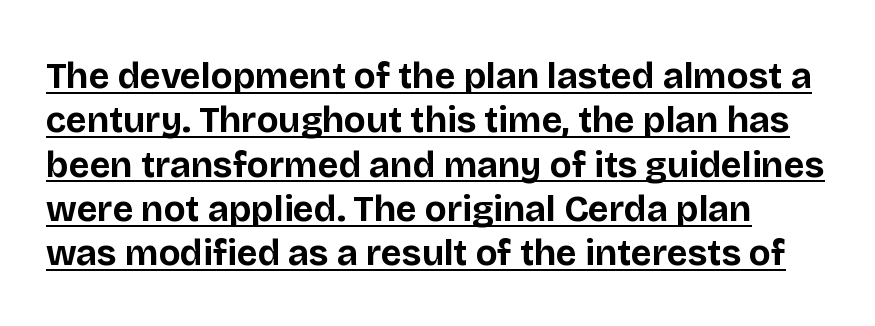
Q: Is the text bold? A: Yes.
Q: Is the text italic (slanted)? A: No, it is upright.
Q: Is the typeface a serif or a sans-serif typeface? A: Sans-serif.
Q: Is the text underlined? A: Yes.
Q: Is the spacing between letters normal or unusually wide? A: Normal.
Q: Width (condensed, normal, or wide)? A: Normal.
Q: Stroke contrast? A: Low.
Q: x-height? A: Large.
Q: Monospaced? A: No.
